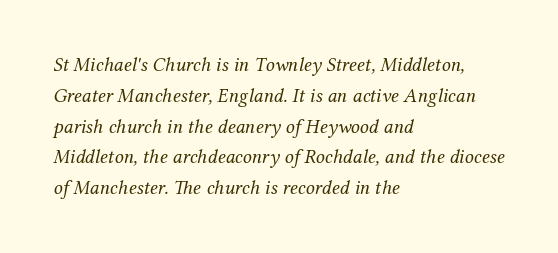
The typesetting does not lean heavy: it is not bold. The passage shown is not underscored anywhere. The passage shown leans; its letterforms are oblique. Normally led — the rows are evenly, conventionally spaced. The horizontal fit of the characters is conventional and even.
